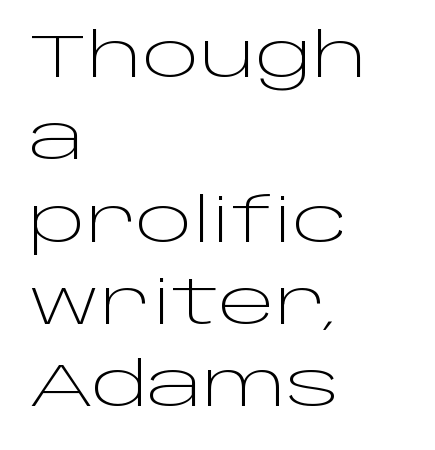
{"serif": "no", "italic": "no", "bold": "no", "weight": "light", "width": "wide", "stroke_contrast": "low", "x_height": "large", "monospaced": "no", "underline": "no", "align": "left", "line_spacing": "normal", "line_spacing_ratio": 1.35, "letter_spacing": "normal", "letter_spacing_em": 0.0, "glyph_px": 61}
